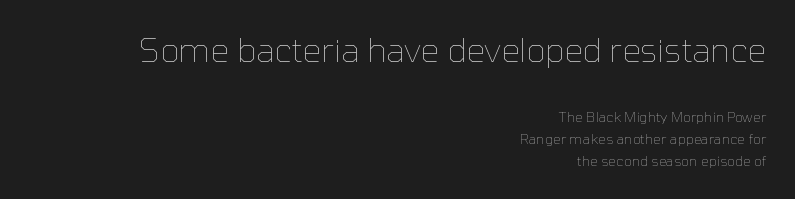
The image shows 33 px thin type, upright; set right-aligned, normal line spacing (1.59x), normal letter spacing, not underlined; the first (top) block is 2.36x larger; low stroke contrast and a medium x-height.
